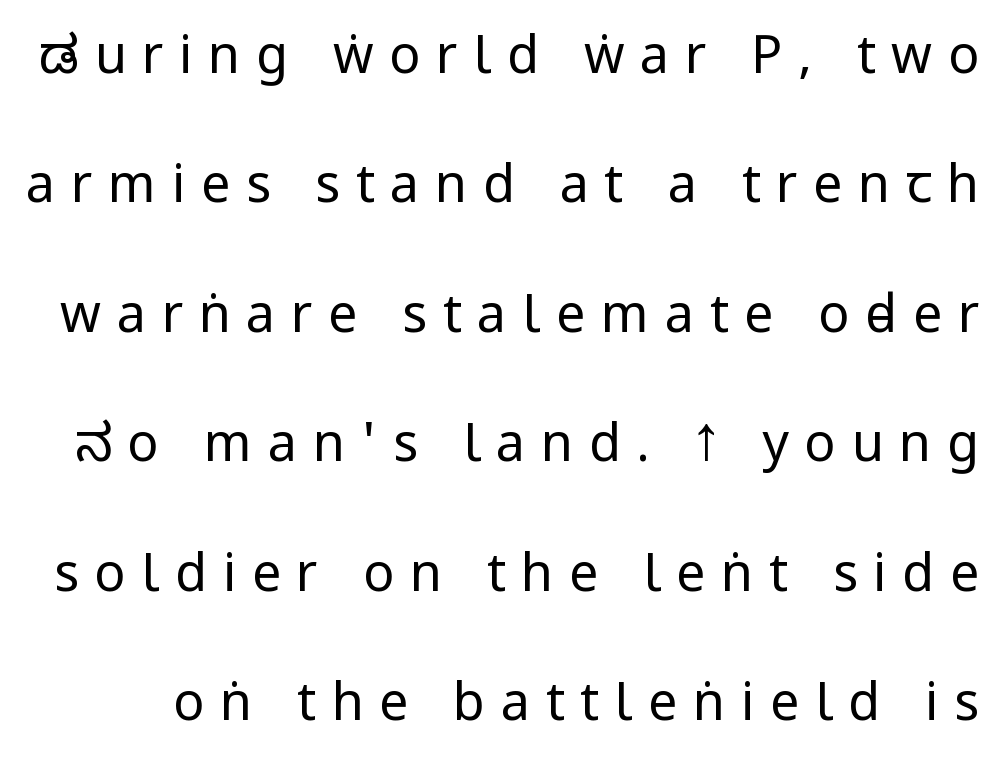
{"serif": "no", "italic": "no", "bold": "no", "weight": "regular", "width": "condensed", "stroke_contrast": "low", "x_height": "large", "monospaced": "no", "underline": "no", "line_spacing": "loose", "line_spacing_ratio": 2.49, "letter_spacing": "wide", "letter_spacing_em": 0.3, "glyph_px": 52}
